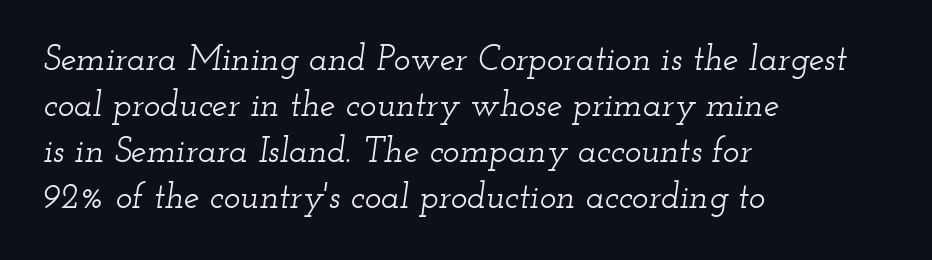
Vertical spacing — default. Does the lettering tilt? It does — this is italic. Stroke terminals: seriffed. The letterforms sit shoulder to shoulder at normal distance. You could not count columns in this text — the font is proportionally spaced. Plain, unruled lines of type.
